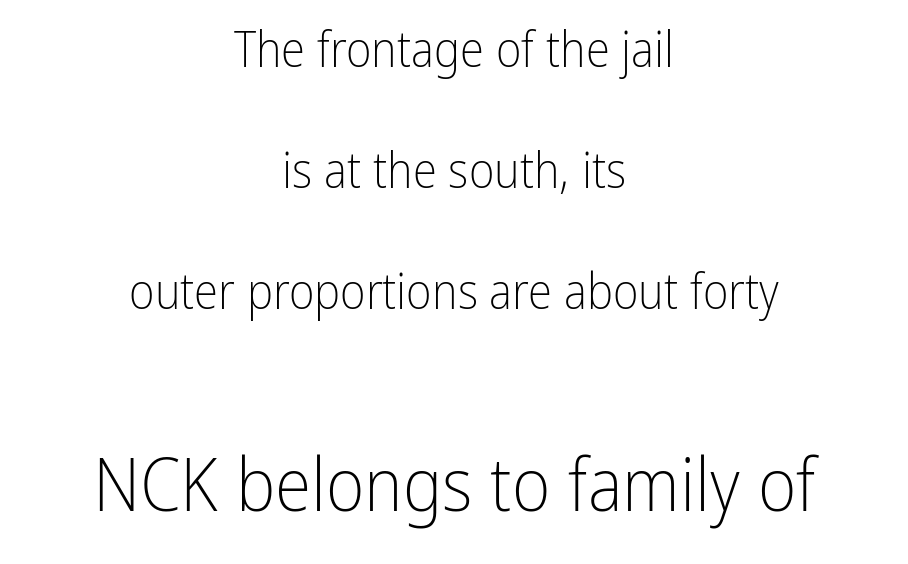
{"serif": "no", "italic": "no", "bold": "no", "weight": "light", "width": "condensed", "stroke_contrast": "low", "x_height": "medium", "monospaced": "no", "underline": "no", "align": "center", "line_spacing": "loose", "line_spacing_ratio": 2.47, "letter_spacing": "normal", "letter_spacing_em": 0.0, "larger_block": "second", "size_ratio": 1.51, "glyph_px": 74}
